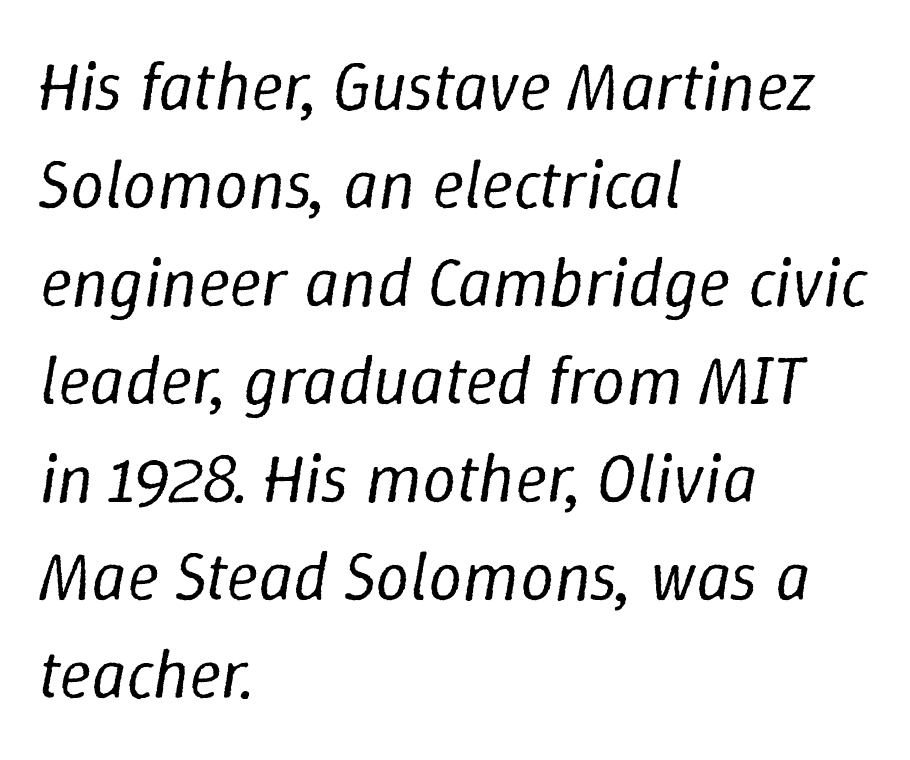
These lines keep a tight, regular rhythm from letter to letter. The passage shown is typed in a proportional face where columns would drift. The typeface has the unassuming heft of standard copy or less. The space between consecutive lines is moderate. The setting favours the left margin, as ordinary paragraphs usually do. The foot of each line stays bare and open.
